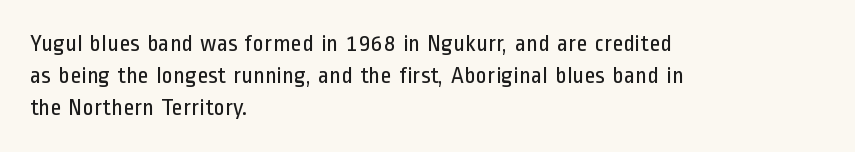
The strip under each line holds only bare page. You could call the tracking neutral — neither tight nor loose. Where is the straight margin? On the left. Upright lettering throughout. The weight tops out at a normal text grade.
